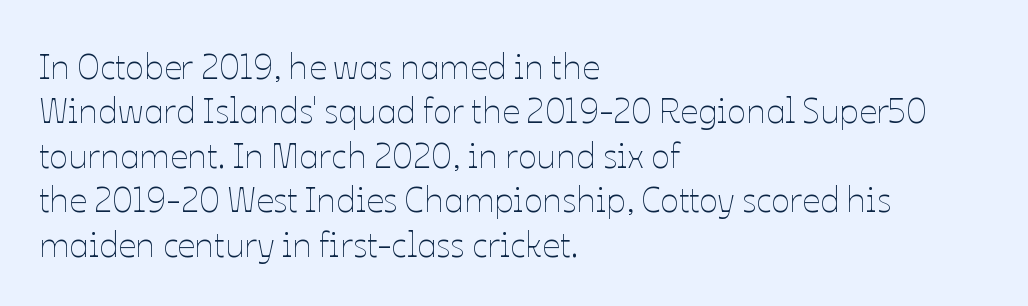
The designer left line spacing at the default. Does the lettering tilt? It doesn't — this is upright. The strokes carry an ordinary text weight at most. These lines are rendered in a variable-pitch font. Alignment: flush left.
